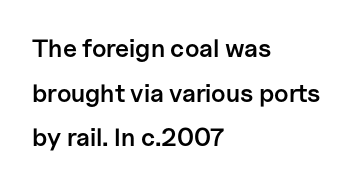
Q: Is the text bold? A: Semi-bold.
Q: Is the text italic (slanted)? A: No, it is upright.
Q: Is the text underlined? A: No.
Q: How is the paragraph aligned? A: Left-aligned.
Q: Is the spacing between letters normal or unusually wide? A: Normal.
